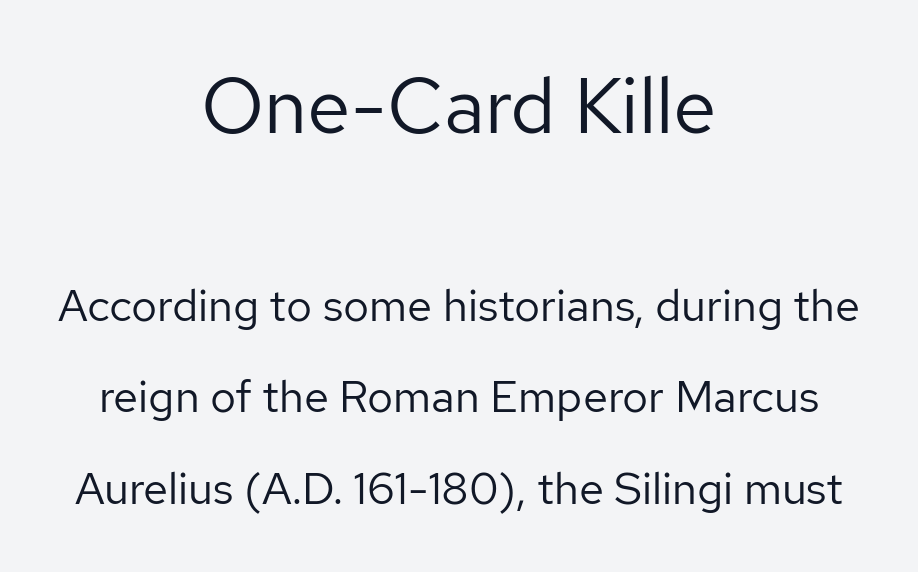
Examine the stroke ends and you'll find no serifs. The baseline area is clear. Compared with typical body copy, the letter spacing here is the same. The lettering stays uniformly vertical, giving the passage a roman look.
